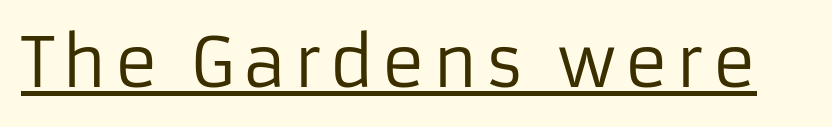
Q: Is the text bold? A: No.
Q: Is the text italic (slanted)? A: No, it is upright.
Q: Is the typeface a serif or a sans-serif typeface? A: Sans-serif.
Q: Is the text underlined? A: Yes.
Q: Width (condensed, normal, or wide)? A: Normal.
Q: Stroke contrast? A: Low.
Q: x-height? A: Medium.
Q: Monospaced? A: No.
